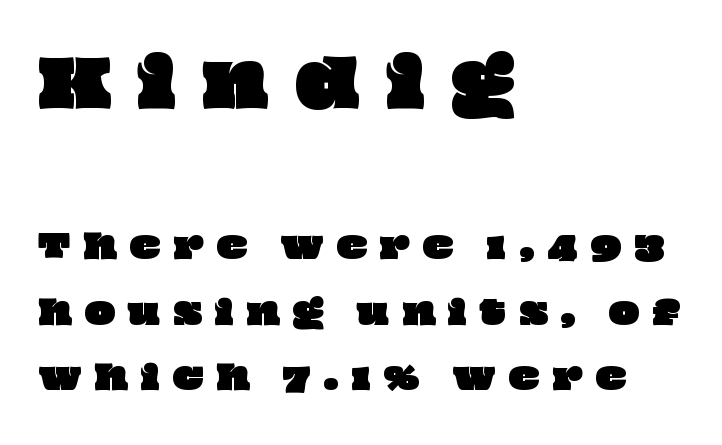
Q: Is the text underlined? A: No.
Q: How is the paragraph aligned? A: Left-aligned.
Q: Is the spacing between letters normal or unusually wide? A: Unusually wide.
Q: Is the spacing between lines tight, normal or loose? A: Loose.
Q: Which block of text is set in a larger size, the first (top) or the second (bottom)? A: The first (top) one.
Q: Width (condensed, normal, or wide)? A: Wide.
Q: Stroke contrast? A: Low.
Q: x-height? A: Large.
Q: Monospaced? A: No.
